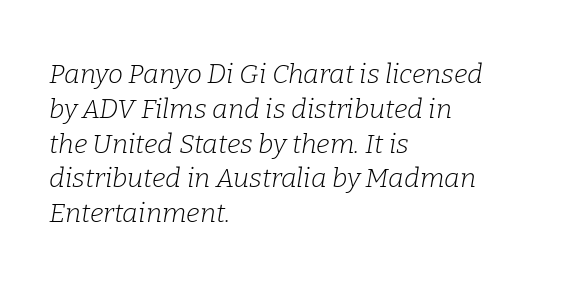
When letters slant like this, we call the style italic. What stands out about the letter spacing? Nothing — it is the standard amount. Honestly, the row spacing looks completely unremarkable. The typesetter chose a ragged-right arrangement here.
